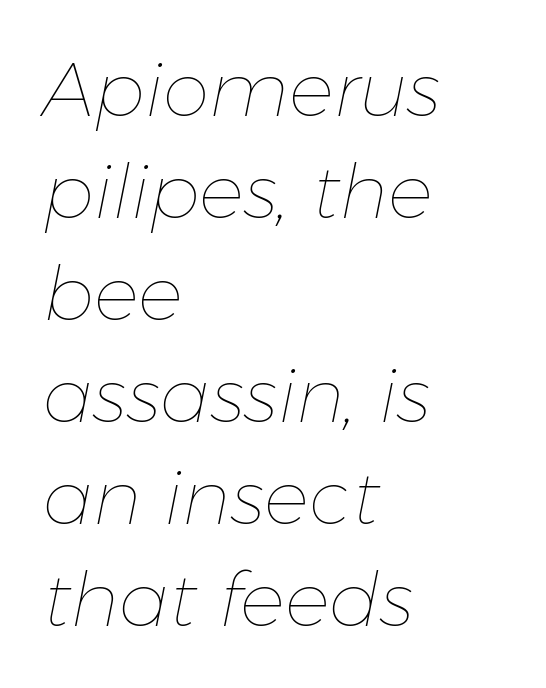
The image shows 75 px thin type, italic (leaning right); set left-aligned, normal line spacing (1.36x), normal letter spacing, not underlined; low stroke contrast and a medium x-height.
